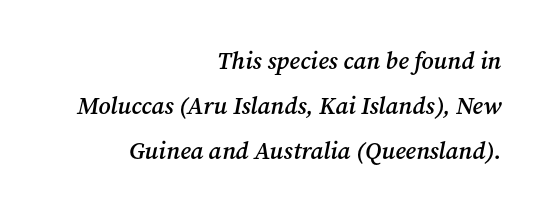
{"italic": "yes", "lean": "right", "slant_degrees": 12, "bold": "semi", "underline": "no", "align": "right", "line_spacing_ratio": 1.88, "letter_spacing": "normal", "letter_spacing_em": 0.0, "glyph_px": 24}
